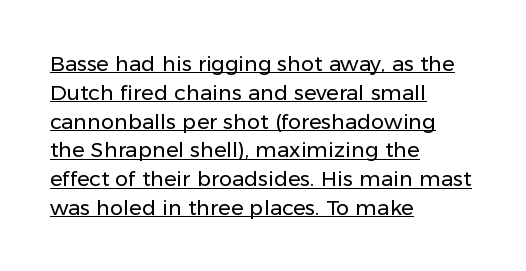
In designer terms, the underline attribute is active on this setting. Is the type heavy? It reads as light-to-regular instead. Vertically, the passage feels balanced, rows spaced as you'd expect. Is there any slant? The stems are plumb. The gaps between neighbouring characters are ordinary and unremarkable.
